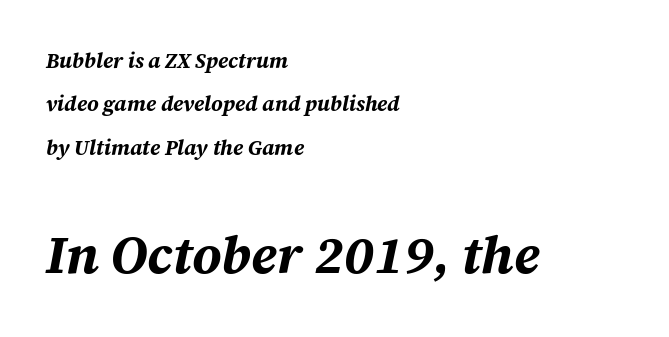
{"italic": "yes", "lean": "right", "slant_degrees": 12, "bold": "yes", "weight": "bold", "width": "normal", "stroke_contrast": "medium", "x_height": "medium", "monospaced": "no", "underline": "no", "align": "left", "line_spacing": "loose", "line_spacing_ratio": 2.06, "letter_spacing": "normal", "letter_spacing_em": 0.0, "larger_block": "second", "size_ratio": 2.52, "glyph_px": 53}
